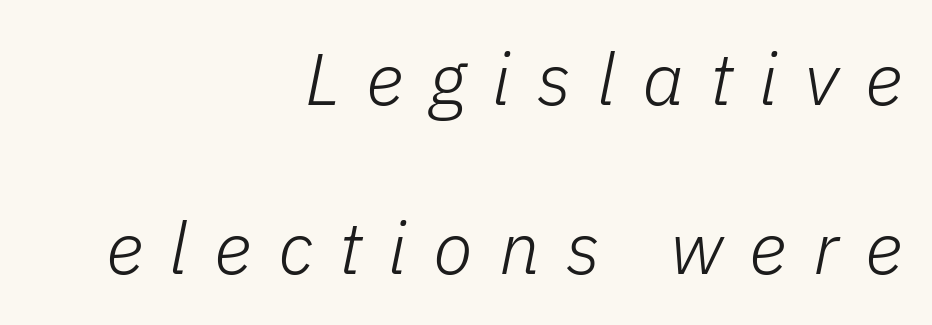
The image shows 73 px light type, italic (leaning right); set right-aligned, loose line spacing (2.31x), unusually wide letter spacing (+0.36 em), not underlined; low stroke contrast and a medium x-height.
